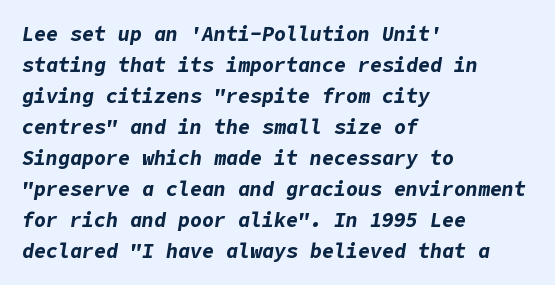
Q: Is the text bold? A: Yes.
Q: Is the text italic (slanted)? A: Yes, it leans right by about 9 degrees.
Q: Is the text underlined? A: No.
Q: How is the paragraph aligned? A: Left-aligned.
Q: Is the spacing between letters normal or unusually wide? A: Normal.
Q: Is the spacing between lines tight, normal or loose? A: Normal.
